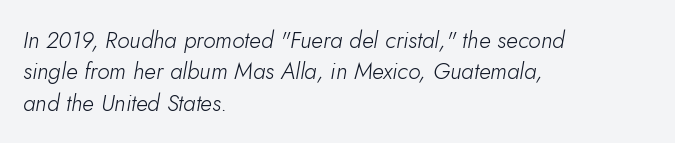
The image shows 23 px text type, italic (leaning right); set left-aligned, normal line spacing (1.36x), normal letter spacing, not underlined.
